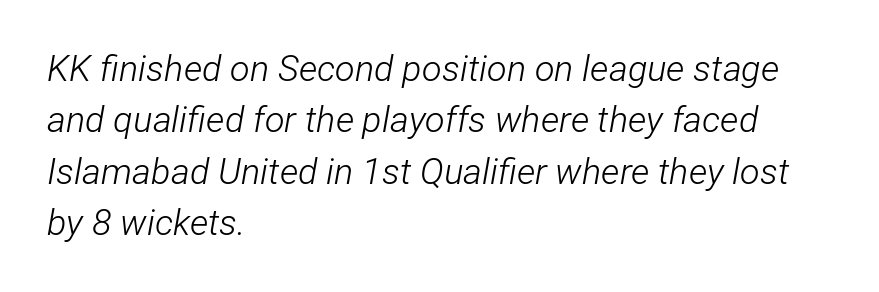
{"italic": "yes", "lean": "right", "slant_degrees": 12, "bold": "no", "weight": "light", "width": "condensed", "stroke_contrast": "low", "x_height": "medium", "monospaced": "no", "underline": "no", "align": "left", "line_spacing": "normal", "line_spacing_ratio": 1.43, "letter_spacing": "normal", "letter_spacing_em": 0.0, "glyph_px": 36}
